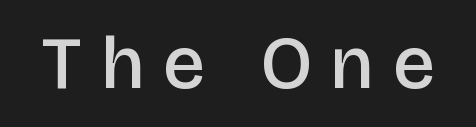
Q: Is the text bold? A: Semi-bold.
Q: Is the text italic (slanted)? A: No, it is upright.
Q: Is the typeface a serif or a sans-serif typeface? A: Sans-serif.
Q: Is the text underlined? A: No.
Q: Is the spacing between letters normal or unusually wide? A: Unusually wide.
Q: Width (condensed, normal, or wide)? A: Normal.
Q: Stroke contrast? A: Low.
Q: x-height? A: Large.
Q: Monospaced? A: No.
